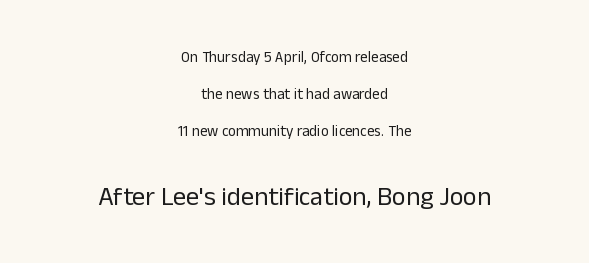
The rendering keeps characters at their native spacing. The specimen omits any rule beneath the text block's lines. The composition opens small and finishes big. These lines were composed using upright roman letters. The passage shown is not bold in any degree. The designer dialed line spacing up above the default.
